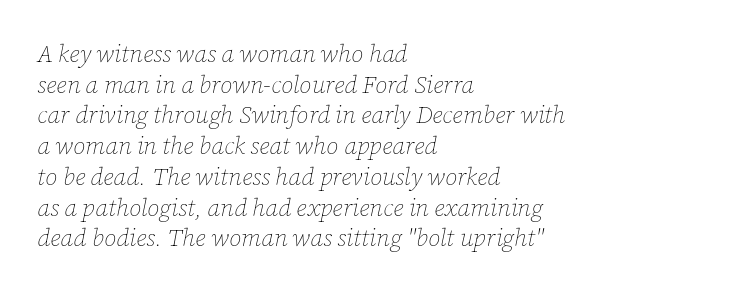
The characters are drawn with everyday or finer stroke widths. The passage shown stacks its lines at a standard gap. Just letters on the line, the space beneath them empty. This sample uses plain, unmodified letter spacing. Italic: yes, the glyphs are oblique.
